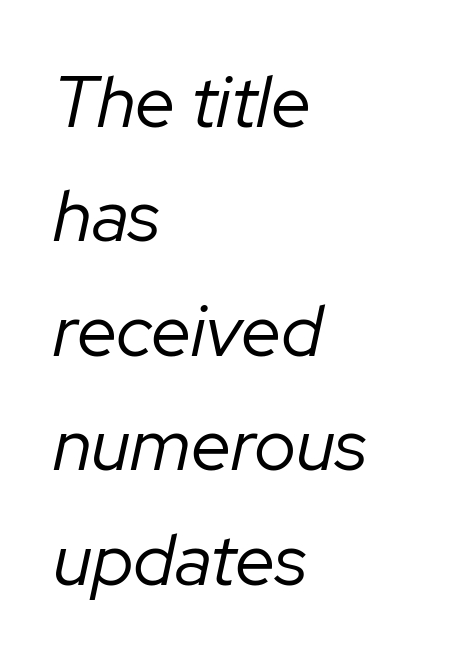
{"italic": "yes", "lean": "right", "slant_degrees": 12, "bold": "no", "weight": "regular", "width": "normal", "stroke_contrast": "low", "x_height": "medium", "monospaced": "no", "underline": "no", "align": "left", "line_spacing": "normal", "line_spacing_ratio": 1.59, "letter_spacing": "normal", "letter_spacing_em": 0.0, "glyph_px": 72}
